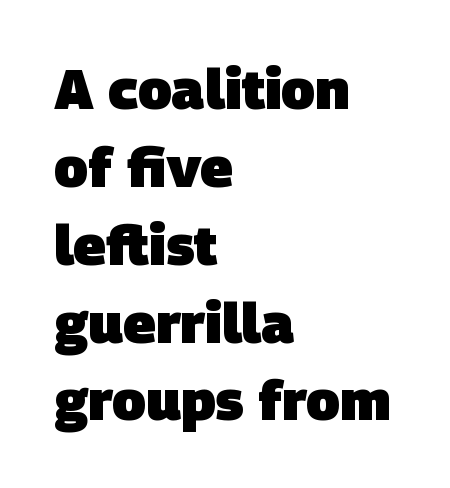
{"serif": "no", "bold": "yes", "weight": "heavy", "width": "normal", "stroke_contrast": "low", "x_height": "large", "monospaced": "no", "underline": "no", "align": "left", "line_spacing": "normal", "line_spacing_ratio": 1.39, "letter_spacing": "normal", "letter_spacing_em": 0.0, "glyph_px": 56}
